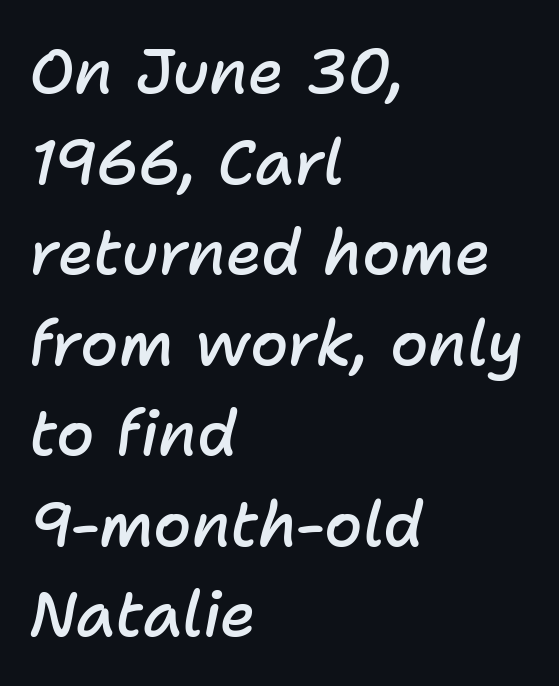
Words float on clear page, feet unadorned. Quick note: interline space is typical. This sample has the flowing, uneven cadence of proportional lettering. Line starts are locked; line ends wander. A typesetter would call this zero additional tracking. Caption: semibold face, moderately heavy strokes.
